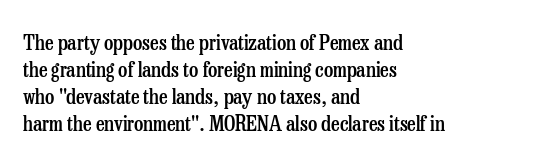
The typography opts for an upright posture over an oblique one. The typesetting leans somewhat heavy: a semibold. Look at the tracking — it's just the regular setting, nothing added. Bare-footed words on every line. Summary of vertical rhythm: regular, with standard interline spacing. The paragraph shown leans on its left margin.
